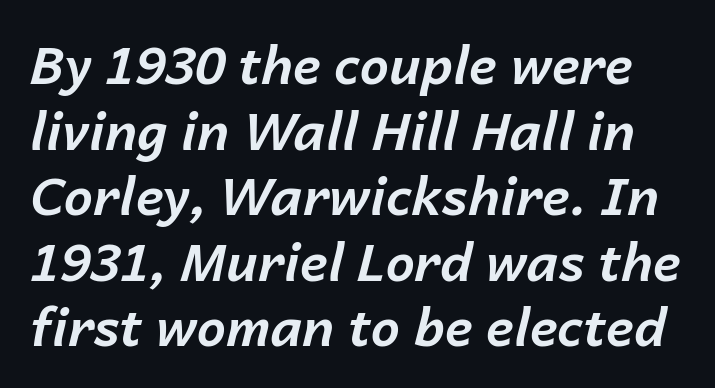
Q: Is the text bold? A: Yes.
Q: Is the text italic (slanted)? A: Yes, it leans right by about 14 degrees.
Q: Is the text underlined? A: No.
Q: Is the spacing between letters normal or unusually wide? A: Normal.
Q: Is the spacing between lines tight, normal or loose? A: Normal.
Q: Width (condensed, normal, or wide)? A: Normal.
Q: Stroke contrast? A: Low.
Q: x-height? A: Medium.
Q: Monospaced? A: No.
